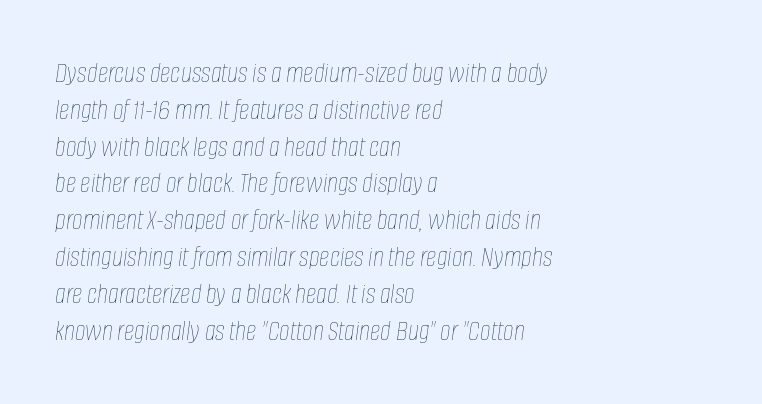
Glance below the letters and you will spot only blank space. Is this a heavy cut? Hardly; it is regular or lighter. Is the type slanted? Yes — the strokes lean at a clear angle. A student would call this left alignment; a typographer would say flush left, rag right. Look at the tracking — it's just the regular setting, nothing added. Leading: standard.
